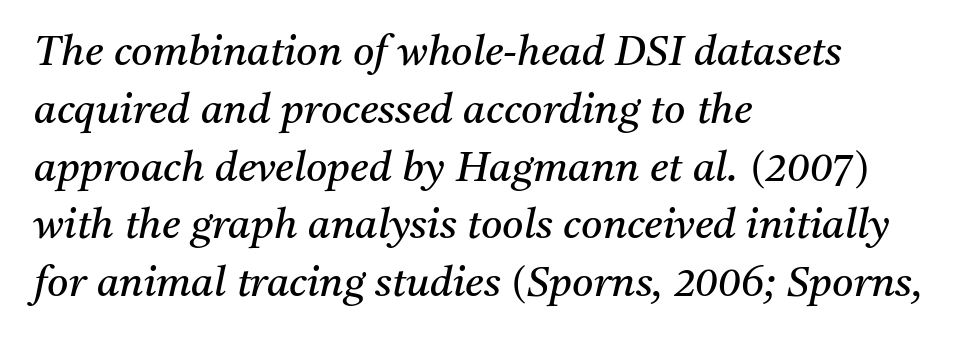
Q: Is the text bold? A: No.
Q: Is the text italic (slanted)? A: Yes, it leans right by about 11 degrees.
Q: Is the typeface a serif or a sans-serif typeface? A: Serif.
Q: Is the text underlined? A: No.
Q: How is the paragraph aligned? A: Left-aligned.
Q: Is the spacing between letters normal or unusually wide? A: Normal.
Q: Is the spacing between lines tight, normal or loose? A: Normal.
Q: Width (condensed, normal, or wide)? A: Normal.
Q: Stroke contrast? A: Medium.
Q: x-height? A: Medium.
Q: Monospaced? A: No.
